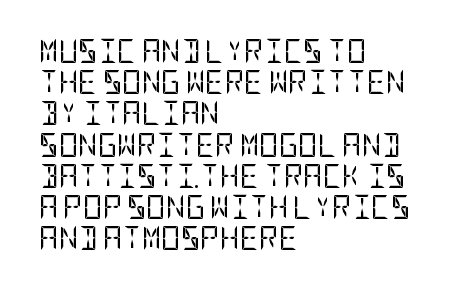
{"italic": "no", "bold": "no", "underline": "no", "align": "left", "line_spacing": "normal", "line_spacing_ratio": 1.3, "letter_spacing": "normal", "letter_spacing_em": 0.0, "glyph_px": 24}
